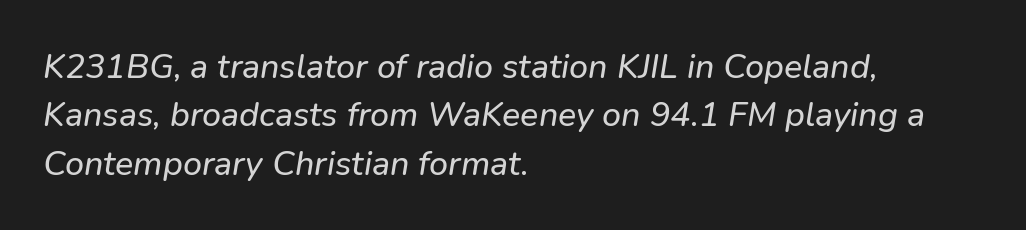
Q: Is the text italic (slanted)? A: Yes, it leans right by about 9 degrees.
Q: Is the text underlined? A: No.
Q: How is the paragraph aligned? A: Left-aligned.
Q: Is the spacing between letters normal or unusually wide? A: Normal.
Q: Is the spacing between lines tight, normal or loose? A: Normal.
Q: Width (condensed, normal, or wide)? A: Normal.
Q: Stroke contrast? A: Low.
Q: x-height? A: Medium.
Q: Monospaced? A: No.
